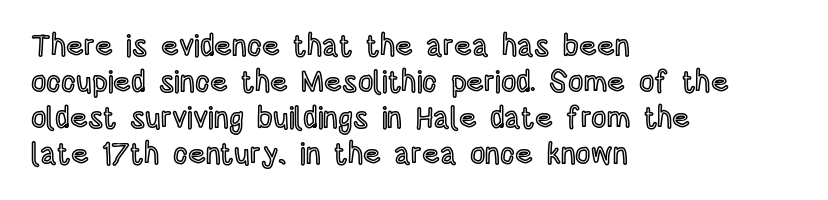
{"italic": "no", "width": "condensed", "x_height": "large", "monospaced": "no", "underline": "no", "align": "left", "line_spacing_ratio": 1.2, "letter_spacing": "normal", "letter_spacing_em": 0.0, "glyph_px": 30}
